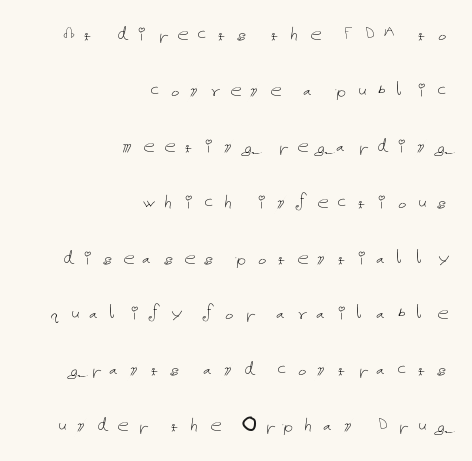
The typography opts for an upright posture over an oblique one. Plain, unruled lines of type. Summary of weight: not heavy and not bold. How would I describe the line gaps? Wide and relaxed. A flush-right, rag-left setting is used for this passage.
